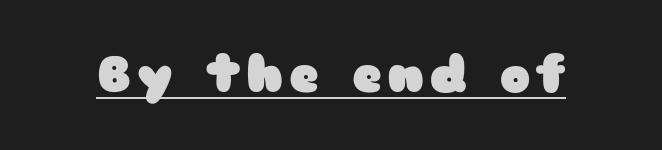
The image shows 51 px heavy, wide sans-serif type, upright; set underlined; low stroke contrast and a medium x-height.
